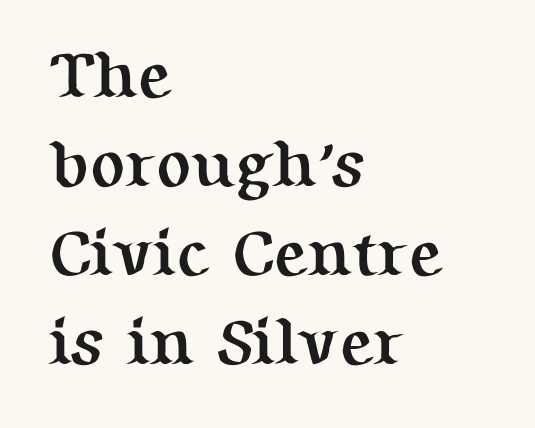
The image shows 65 px semibold serif type, upright; set left-aligned, normal line spacing (1.37x), normal letter spacing, not underlined; medium stroke contrast and a medium x-height.
